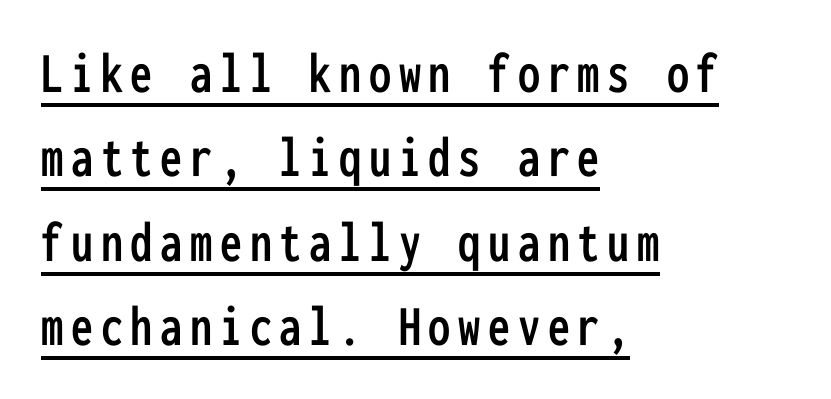
{"serif": "no", "italic": "no", "width": "condensed", "stroke_contrast": "low", "x_height": "medium", "monospaced": "yes", "underline": "yes", "align": "left", "line_spacing": "normal", "line_spacing_ratio": 1.43, "glyph_px": 59}
